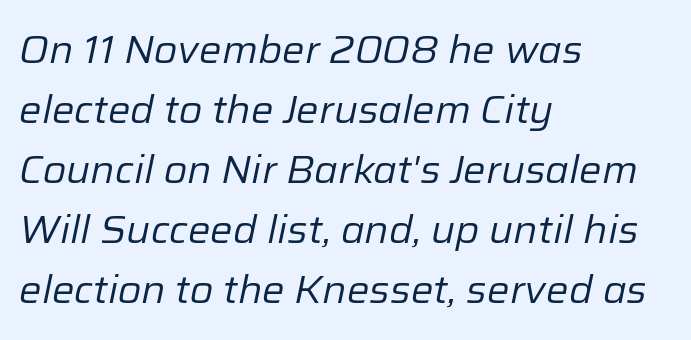
{"italic": "yes", "lean": "right", "slant_degrees": 12, "bold": "no", "weight": "regular", "width": "normal", "stroke_contrast": "low", "x_height": "medium", "monospaced": "no", "underline": "no", "align": "left", "line_spacing": "normal", "line_spacing_ratio": 1.58, "letter_spacing": "normal", "letter_spacing_em": 0.0, "glyph_px": 38}
